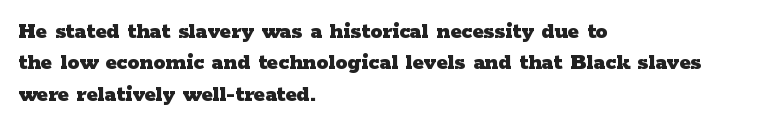
The image shows 24 px bold type, upright; set left-aligned, normal line spacing (1.31x), normal letter spacing, not underlined.
